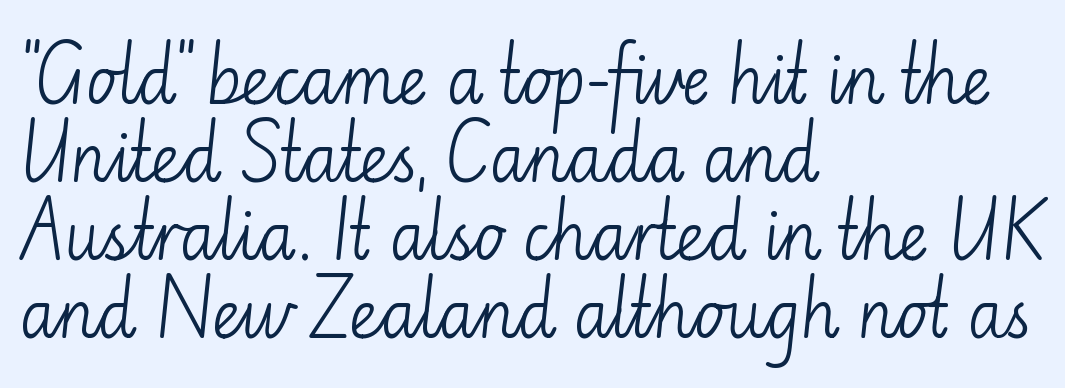
The image shows 64 px light sans-serif type; set left-aligned, line spacing 1.22x, normal letter spacing, not underlined; low stroke contrast and a small x-height.
